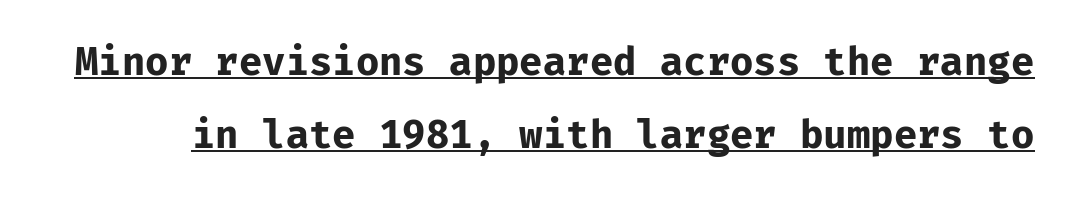
The image shows 38 px bold sans-serif type, upright; set loose line spacing (1.92x), normal letter spacing, underlined; low stroke contrast and a medium x-height.
